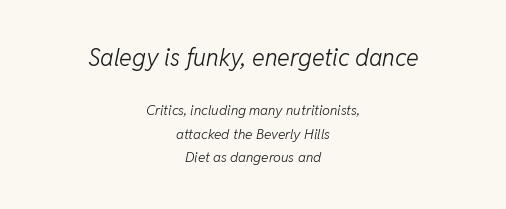
In terms of letterspacing, this is plain default setting. These lines sit exactly where default settings would place them. Centered paragraph, ragged on both sides. Has an underline been added? It has not.
